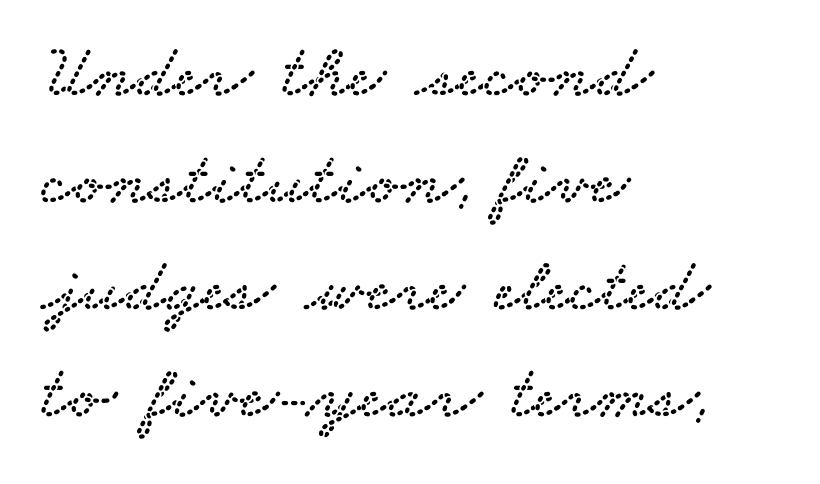
{"serif": "yes", "width": "wide", "stroke_contrast": "low", "x_height": "small", "monospaced": "no", "underline": "no", "align": "left", "line_spacing": "normal", "line_spacing_ratio": 1.39, "letter_spacing": "normal", "letter_spacing_em": 0.0, "glyph_px": 77}
